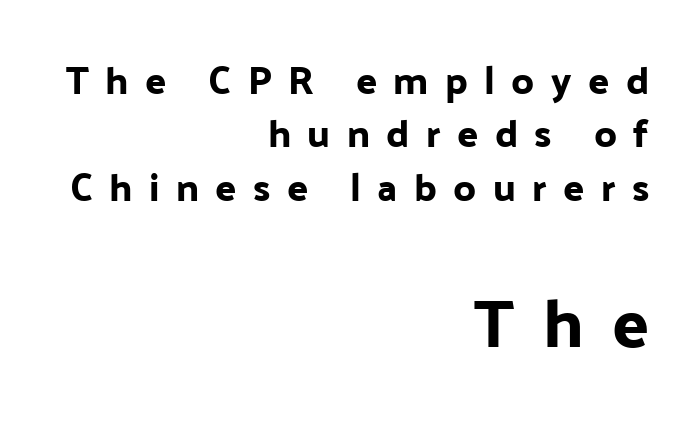
{"serif": "no", "italic": "no", "width": "normal", "stroke_contrast": "low", "x_height": "medium", "monospaced": "no", "underline": "no", "align": "right", "line_spacing": "normal", "line_spacing_ratio": 1.37, "letter_spacing": "wide", "letter_spacing_em": 0.42, "larger_block": "second", "size_ratio": 1.74, "glyph_px": 68}
